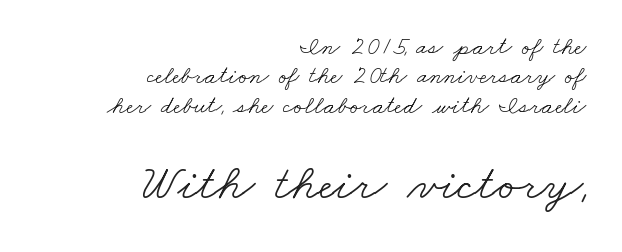
Q: Is the text bold? A: No.
Q: Is the typeface a serif or a sans-serif typeface? A: Serif.
Q: Is the text underlined? A: No.
Q: How is the paragraph aligned? A: Right-aligned.
Q: Is the spacing between letters normal or unusually wide? A: Normal.
Q: Which block of text is set in a larger size, the first (top) or the second (bottom)? A: The second (bottom) one.
Q: Width (condensed, normal, or wide)? A: Wide.
Q: Stroke contrast? A: Low.
Q: x-height? A: Small.
Q: Monospaced? A: No.
